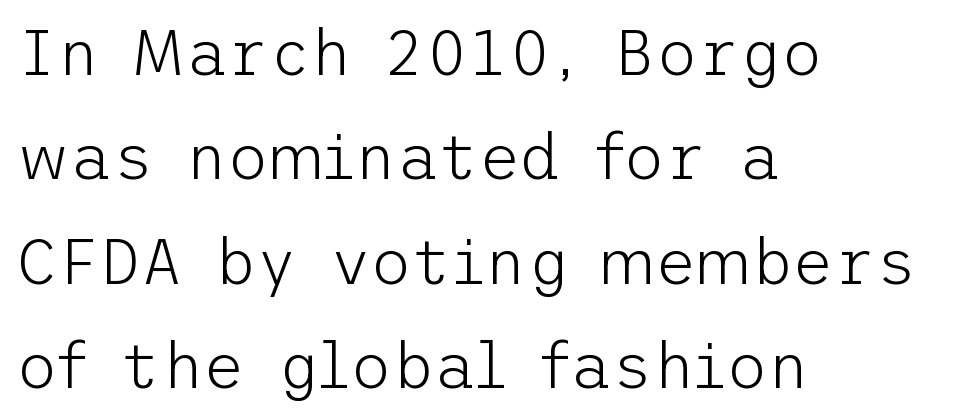
The image shows 64 px light sans-serif type, upright; set left-aligned, normal line spacing (1.63x), normal letter spacing, not underlined; low stroke contrast and a medium x-height.
